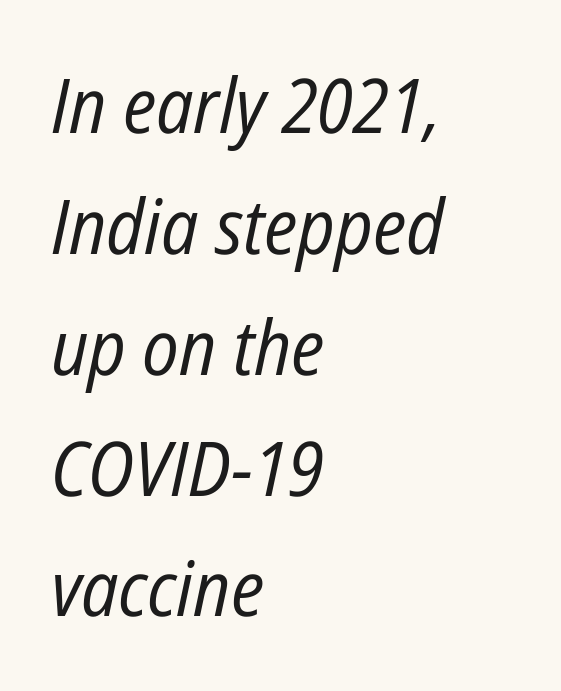
This sample uses plain, unmodified letter spacing. Each new line begins a customary step beneath the previous one. The font's italic variant was chosen for this text. Notice how the passage keeps a crisp vertical edge on the left only.
